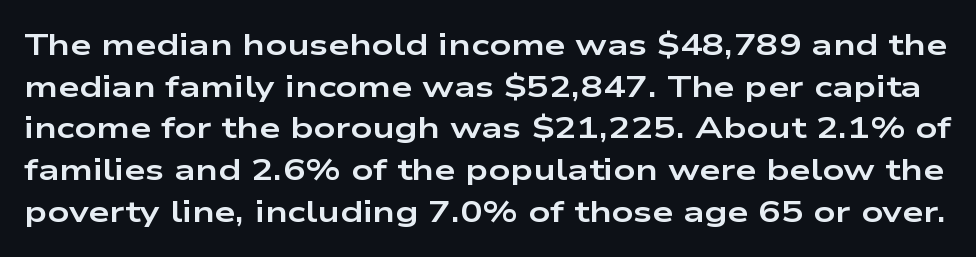
Clear beneath every line of the passage. A dark, heavy texture on the line: the type is bold. Nope, not italic — everything's standing straight. Horizontal bands of white between lines are of average thickness.
